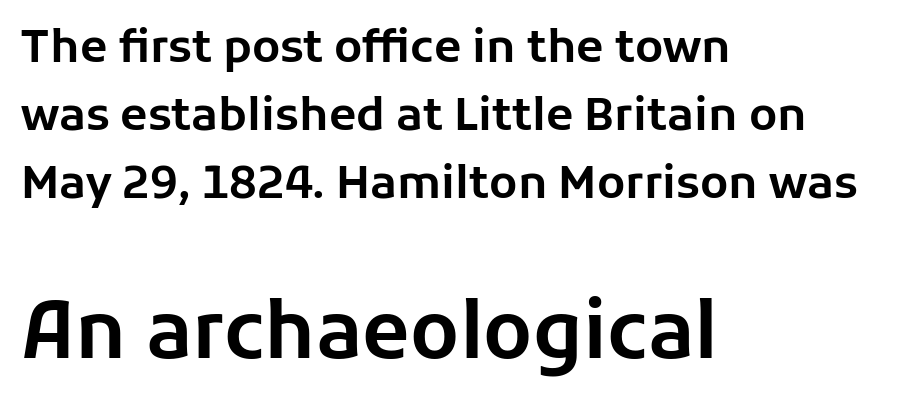
The image shows 78 px sans-serif type, upright; set left-aligned, normal line spacing (1.51x), normal letter spacing, not underlined; the second (bottom) block is 1.73x larger; low stroke contrast and a medium x-height.
